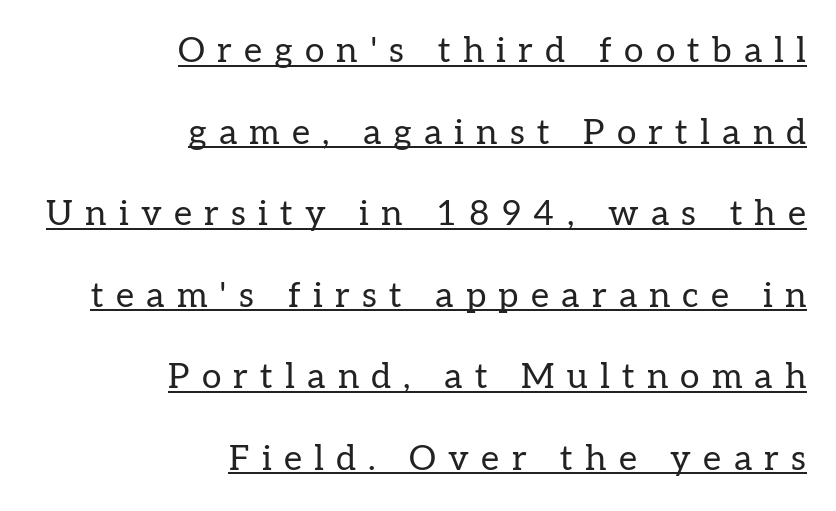
{"serif": "yes", "italic": "no", "bold": "no", "weight": "regular", "width": "normal", "stroke_contrast": "low", "x_height": "medium", "monospaced": "no", "underline": "yes", "align": "right", "line_spacing": "loose", "line_spacing_ratio": 2.33, "letter_spacing": "wide", "letter_spacing_em": 0.35, "glyph_px": 35}
